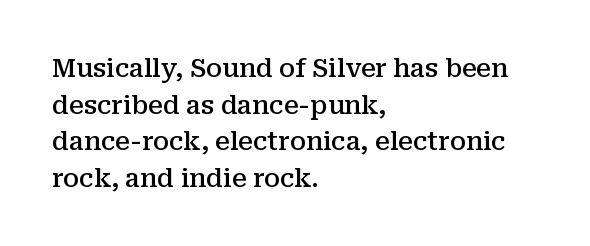
{"italic": "no", "bold": "semi", "underline": "no", "align": "left", "line_spacing": "normal", "line_spacing_ratio": 1.41, "letter_spacing": "normal", "letter_spacing_em": 0.0, "glyph_px": 26}
